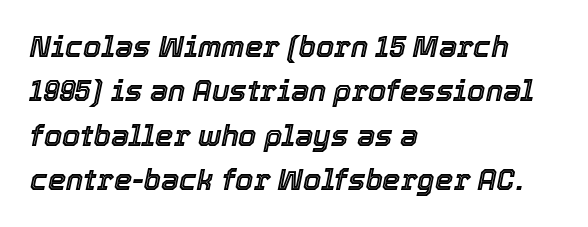
Q: Is the text italic (slanted)? A: Yes, it leans right by about 12 degrees.
Q: Is the text underlined? A: No.
Q: How is the paragraph aligned? A: Left-aligned.
Q: Is the spacing between letters normal or unusually wide? A: Normal.
Q: Is the spacing between lines tight, normal or loose? A: Normal.
Q: Width (condensed, normal, or wide)? A: Normal.
Q: x-height? A: Medium.
Q: Monospaced? A: No.
